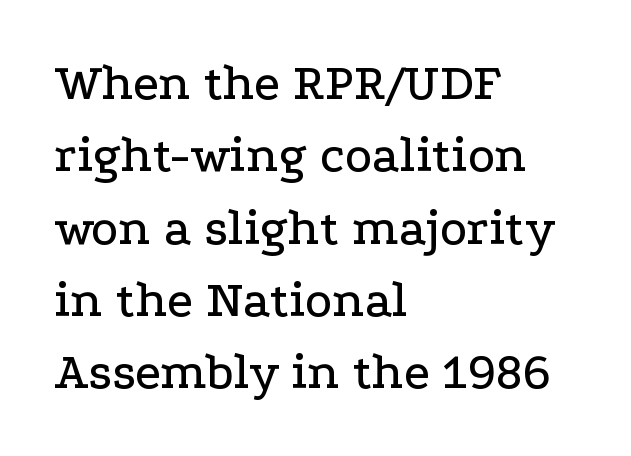
{"serif": "yes", "italic": "no", "width": "wide", "stroke_contrast": "low", "x_height": "medium", "monospaced": "no", "underline": "no", "align": "left", "line_spacing": "normal", "line_spacing_ratio": 1.39, "letter_spacing": "normal", "letter_spacing_em": 0.0, "glyph_px": 52}
